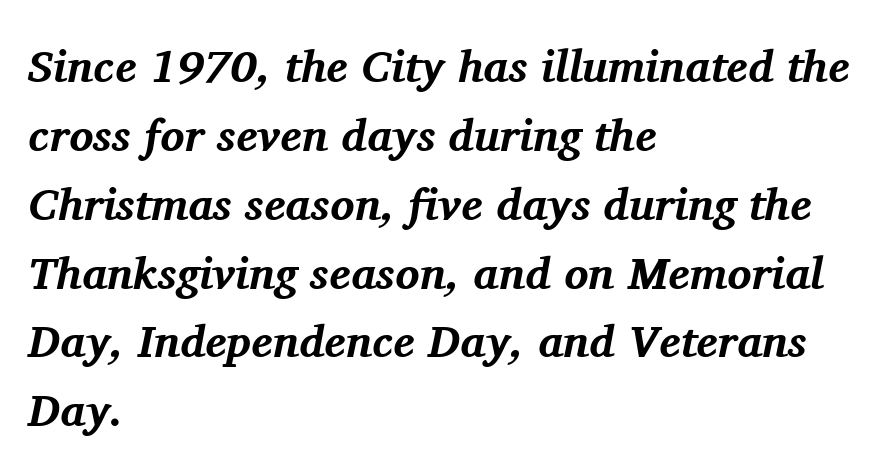
The image shows 45 px bold serif type, italic (leaning right); set left-aligned, normal line spacing (1.53x), normal letter spacing, not underlined; medium stroke contrast and a medium x-height.
